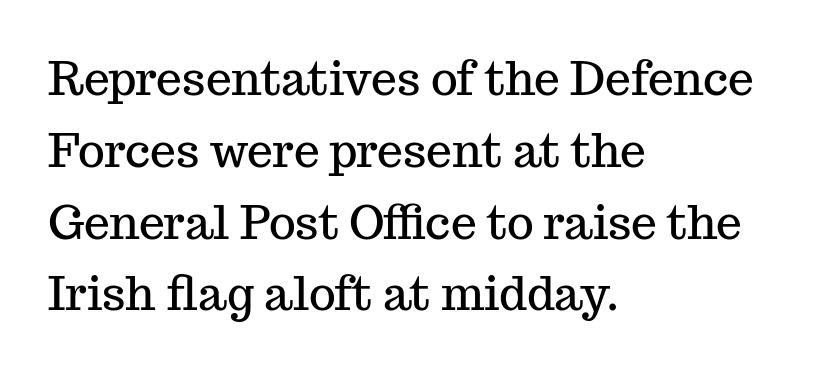
The image shows 46 px serif type, upright; set left-aligned, normal line spacing (1.56x), normal letter spacing, not underlined; medium stroke contrast and a medium x-height.
